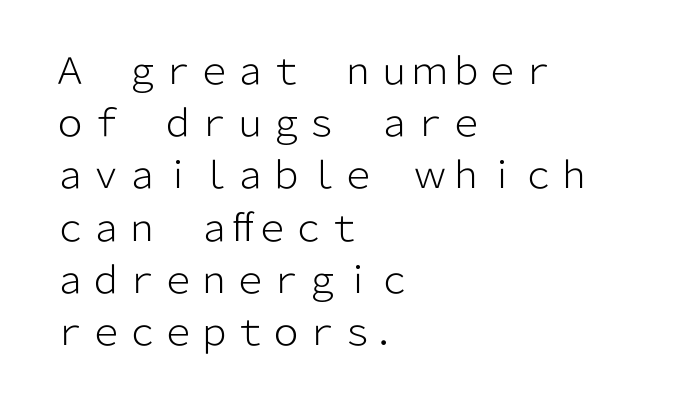
The image shows 36 px light sans-serif type, upright; set left-aligned, normal line spacing (1.45x), normal letter spacing, not underlined; low stroke contrast and a medium x-height.
